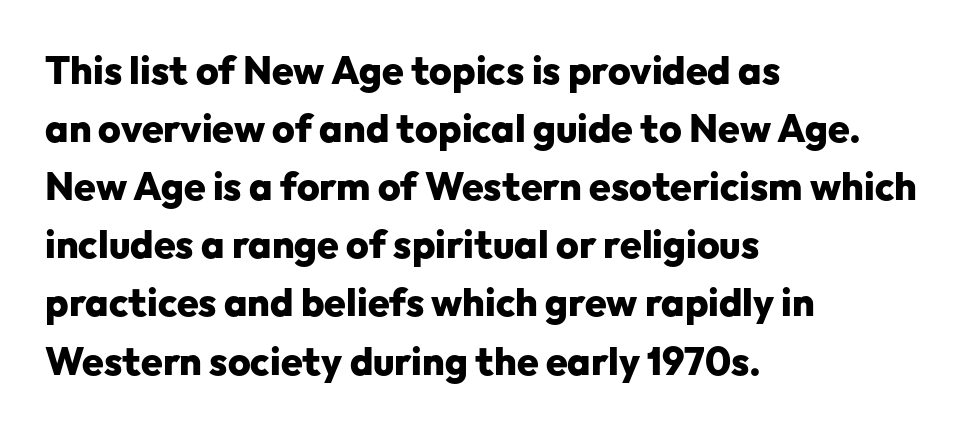
Q: Is the text bold? A: Yes.
Q: Is the text italic (slanted)? A: No, it is upright.
Q: Is the typeface a serif or a sans-serif typeface? A: Sans-serif.
Q: Is the text underlined? A: No.
Q: How is the paragraph aligned? A: Left-aligned.
Q: Is the spacing between letters normal or unusually wide? A: Normal.
Q: Is the spacing between lines tight, normal or loose? A: Normal.
Q: Width (condensed, normal, or wide)? A: Normal.
Q: Stroke contrast? A: Low.
Q: x-height? A: Medium.
Q: Monospaced? A: No.
